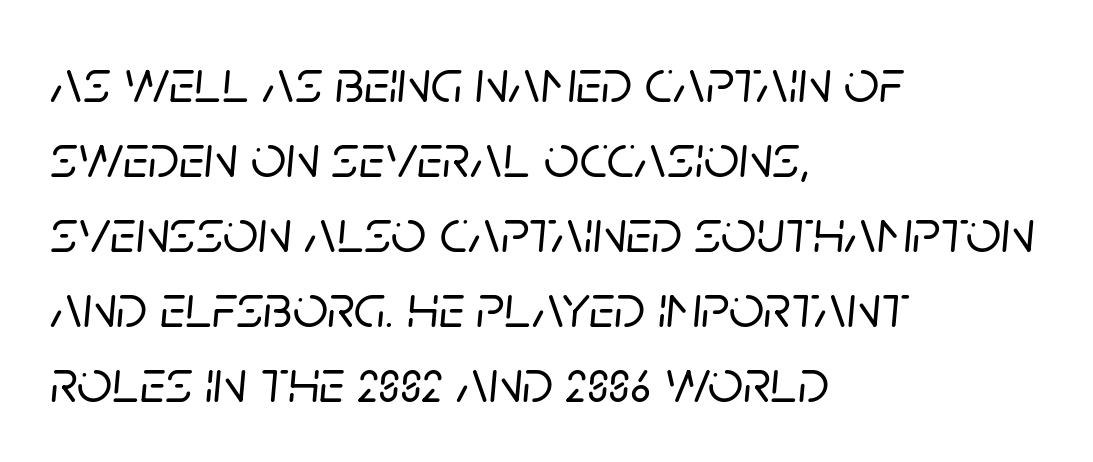
Q: Is the text italic (slanted)? A: Yes, it leans right by about 5 degrees.
Q: Is the text underlined? A: No.
Q: How is the paragraph aligned? A: Left-aligned.
Q: Is the spacing between letters normal or unusually wide? A: Normal.
Q: Width (condensed, normal, or wide)? A: Normal.
Q: Stroke contrast? A: Low.
Q: x-height? A: Large.
Q: Monospaced? A: No.
